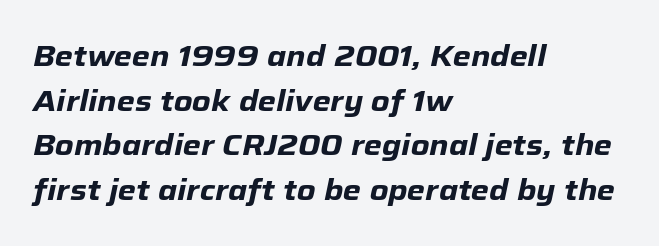
The image shows 29 px heavy type, italic (leaning right); set left-aligned, normal line spacing (1.54x), normal letter spacing, not underlined; low stroke contrast and a medium x-height.
